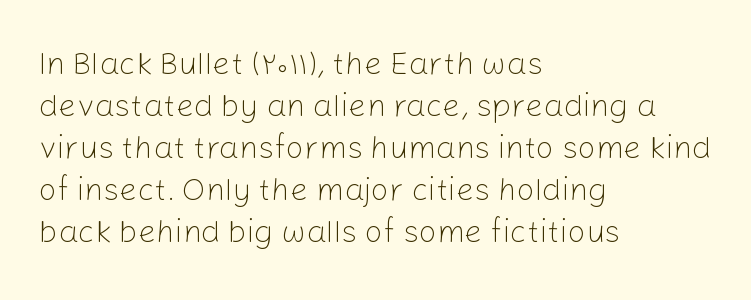
Q: Is the text bold? A: No.
Q: Is the text italic (slanted)? A: No, it is upright.
Q: Is the typeface a serif or a sans-serif typeface? A: Sans-serif.
Q: Is the text underlined? A: No.
Q: How is the paragraph aligned? A: Left-aligned.
Q: Is the spacing between letters normal or unusually wide? A: Normal.
Q: Is the spacing between lines tight, normal or loose? A: Normal.
Q: Width (condensed, normal, or wide)? A: Normal.
Q: Stroke contrast? A: Low.
Q: x-height? A: Medium.
Q: Monospaced? A: No.
